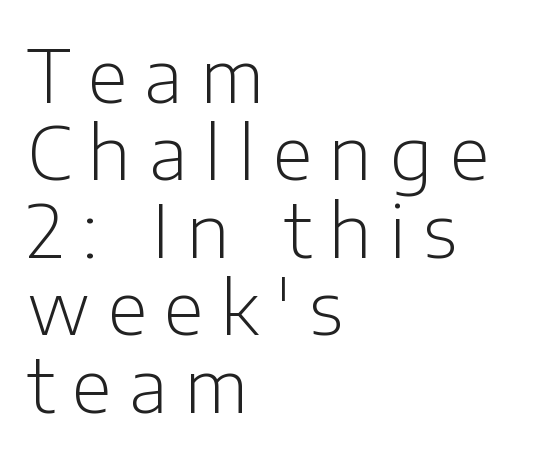
The font family rendered here belongs to the sans-serif group. How are the letters spaced? Widely, with obvious added tracking. The designer dialed line spacing down below the default. Weight: in the light-to-regular range. Check the space under the baseline: it is left empty.
